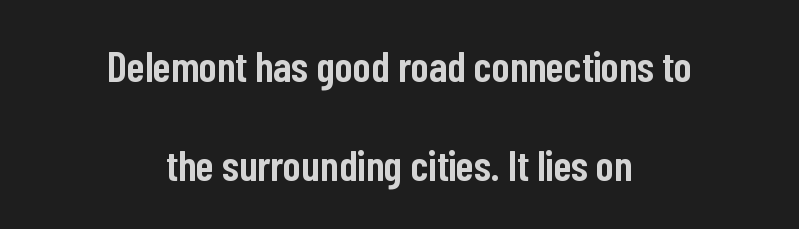
This rendering leaves character spacing at its baseline value. Loosely led — the rows are spread out. Each line is balanced around a shared central axis. This is sans-serif lettering, the kind often seen on screens and signage.
